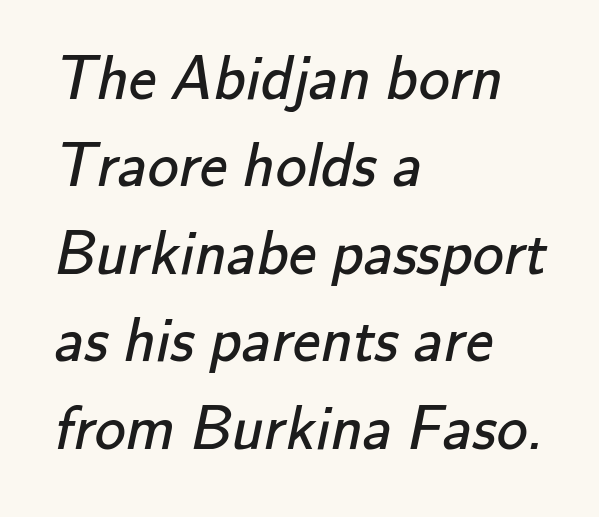
Is this a sans? Yes — the strokes have no serifs. Spacing verdict: proportional, widths tailored to each character. Vertical spacing — default. The string is rendered with underlining switched off. No chunkiness to these letters — they're not bold. Each line starts at the same left margin while the right side varies.
